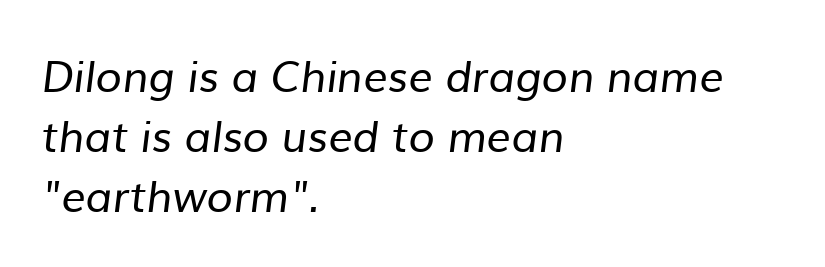
Q: Is the text bold? A: No.
Q: Is the typeface a serif or a sans-serif typeface? A: Sans-serif.
Q: Is the text underlined? A: No.
Q: How is the paragraph aligned? A: Left-aligned.
Q: Is the spacing between letters normal or unusually wide? A: Normal.
Q: Is the spacing between lines tight, normal or loose? A: Normal.
Q: Width (condensed, normal, or wide)? A: Normal.
Q: Stroke contrast? A: Low.
Q: x-height? A: Medium.
Q: Monospaced? A: No.
